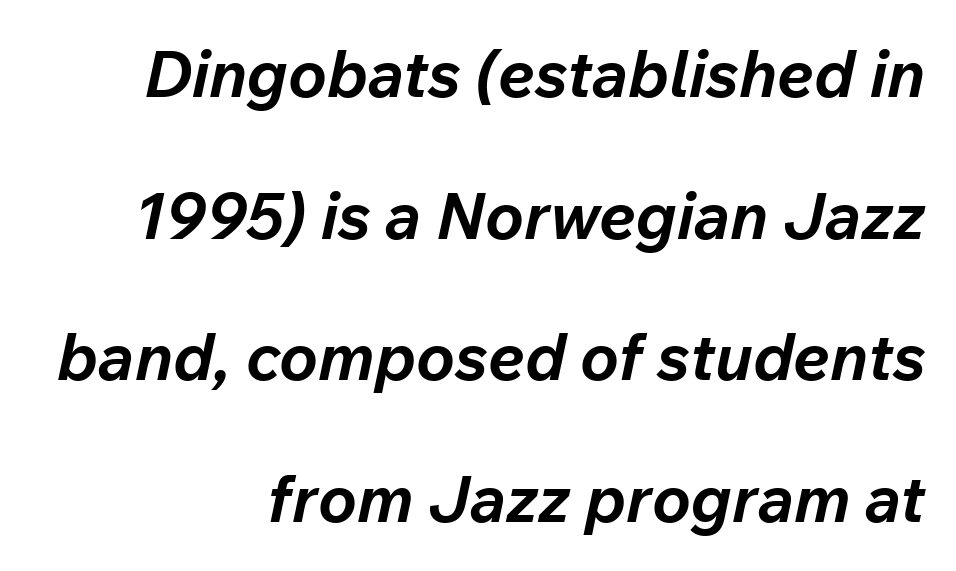
The image shows 65 px bold type, italic (leaning right); set right-aligned, loose line spacing (2.18x), normal letter spacing, not underlined; low stroke contrast and a medium x-height.
